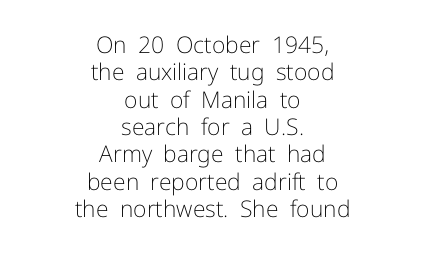
Quick note: underline off. The letters sit at their default tracking, neither squeezed nor spread. The rendering positions every line midway between the sides. Each stroke keeps to a modest, everyday thickness or less. Every character sits straight up, as roman type does.
